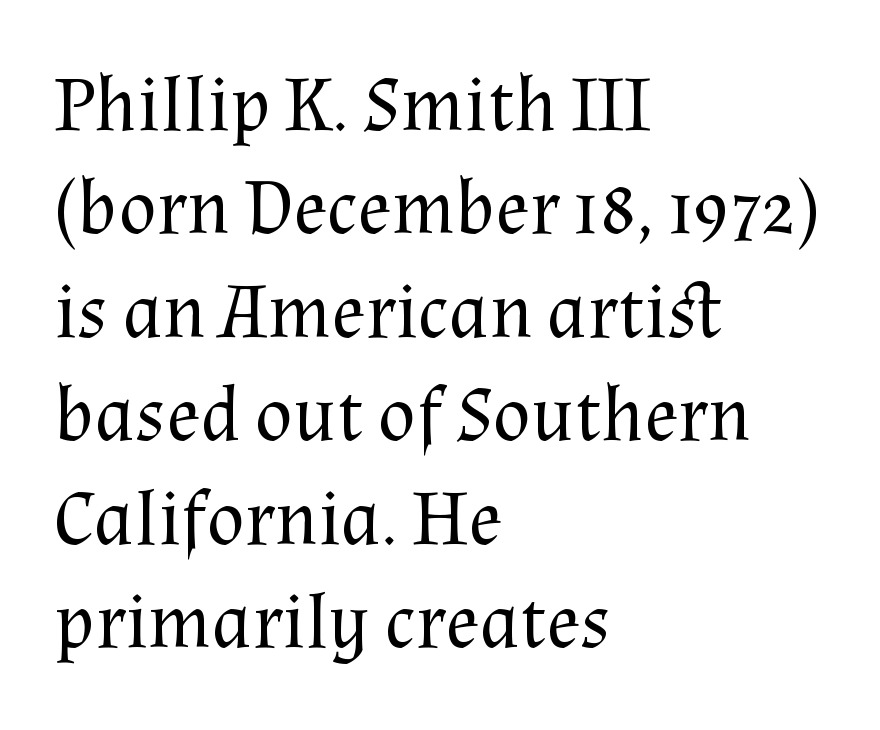
A typesetter would mark this as roman, not italic. Plain, unruled lines of type. Varying glyph widths throughout — classic text-font behaviour. Regular leading.
